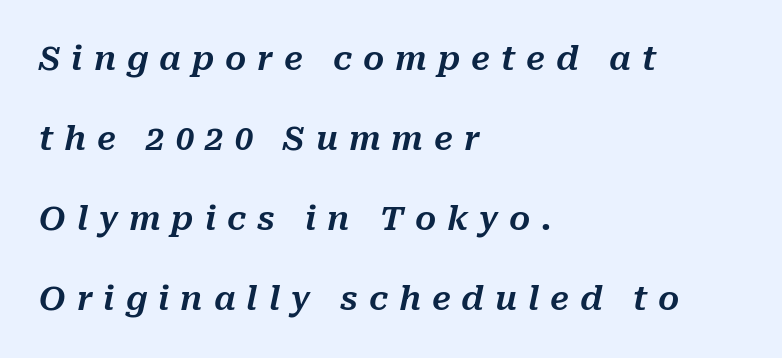
Q: Is the text italic (slanted)? A: Yes, it leans right by about 10 degrees.
Q: Is the text underlined? A: No.
Q: How is the paragraph aligned? A: Left-aligned.
Q: Is the spacing between letters normal or unusually wide? A: Unusually wide.
Q: Is the spacing between lines tight, normal or loose? A: Loose.
Q: Width (condensed, normal, or wide)? A: Normal.
Q: Stroke contrast? A: Medium.
Q: x-height? A: Medium.
Q: Monospaced? A: No.
